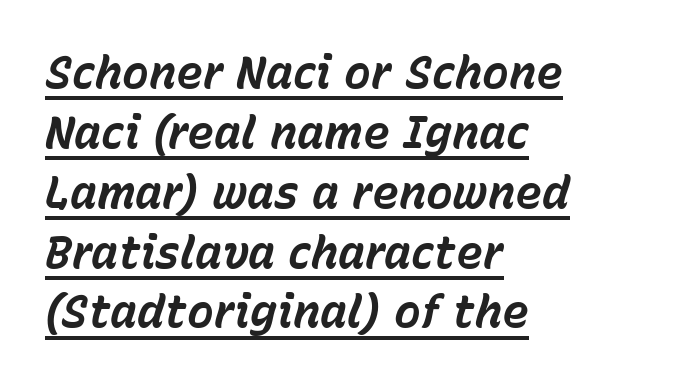
{"italic": "yes", "lean": "right", "slant_degrees": 15, "bold": "yes", "weight": "bold", "width": "normal", "stroke_contrast": "low", "x_height": "medium", "monospaced": "no", "underline": "yes", "align": "left", "line_spacing": "normal", "line_spacing_ratio": 1.33, "letter_spacing": "normal", "letter_spacing_em": 0.0, "glyph_px": 45}
